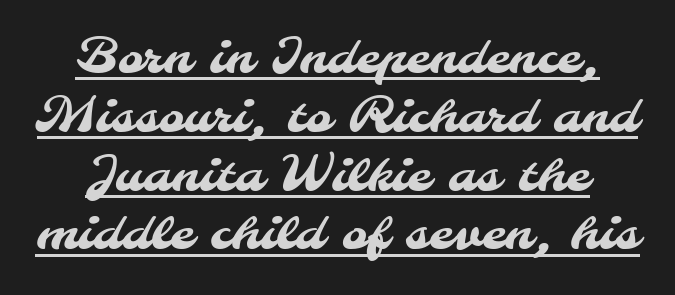
Serifs: no, the terminals of the letterforms are clean. Visually the block forms a symmetrical silhouette, jagged on both flanks. Character widths vary here, with narrow letters taking less room than wide ones. Does extra space separate the letters? No, they use regular spacing.
